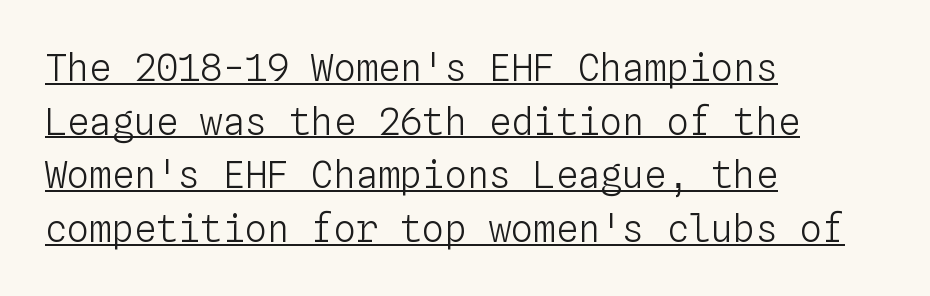
Q: Is the text bold? A: No.
Q: Is the text italic (slanted)? A: No, it is upright.
Q: Is the text underlined? A: Yes.
Q: How is the paragraph aligned? A: Left-aligned.
Q: Is the spacing between letters normal or unusually wide? A: Normal.
Q: Is the spacing between lines tight, normal or loose? A: Normal.
Q: Width (condensed, normal, or wide)? A: Normal.
Q: Stroke contrast? A: Low.
Q: x-height? A: Medium.
Q: Monospaced? A: Yes.
